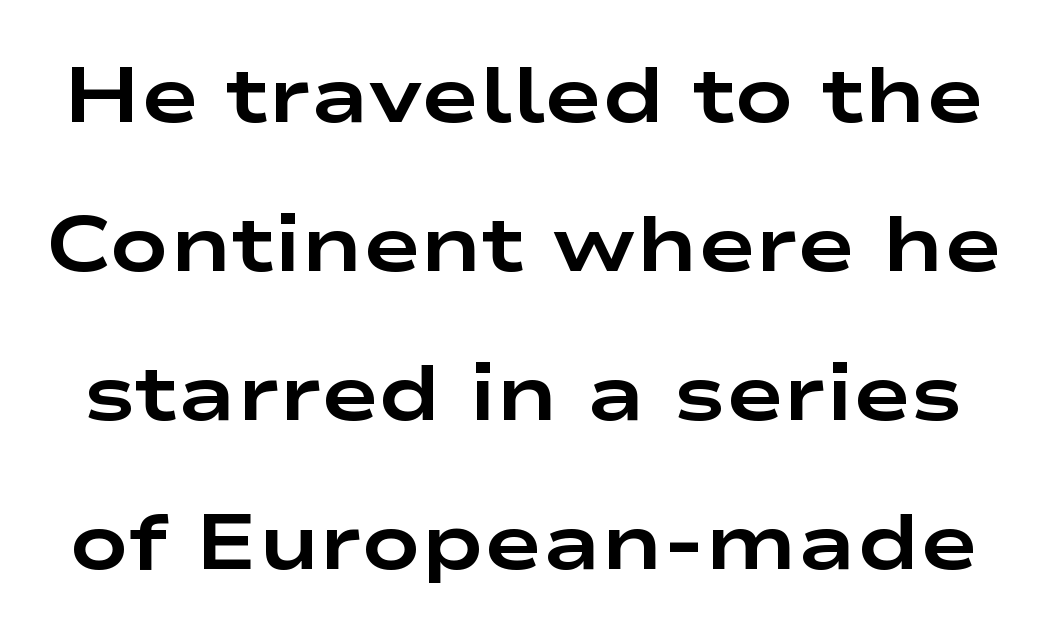
The image shows 78 px bold, wide sans-serif type, upright; set loose line spacing (1.91x), normal letter spacing, not underlined; low stroke contrast and a medium x-height.
